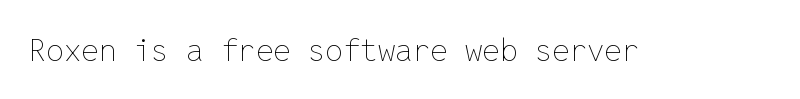
The image shows 31 px thin type, upright, monospaced; set normal letter spacing, not underlined; low stroke contrast and a medium x-height.
